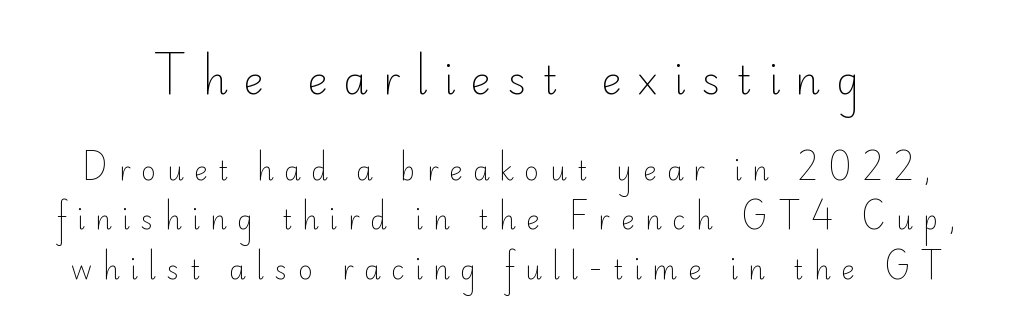
Q: Is the text bold? A: No.
Q: Is the text italic (slanted)? A: No, it is upright.
Q: Is the typeface a serif or a sans-serif typeface? A: Sans-serif.
Q: Is the text underlined? A: No.
Q: Is the spacing between letters normal or unusually wide? A: Unusually wide.
Q: Is the spacing between lines tight, normal or loose? A: Loose.
Q: Which block of text is set in a larger size, the first (top) or the second (bottom)? A: The first (top) one.
Q: Width (condensed, normal, or wide)? A: Normal.
Q: Stroke contrast? A: Low.
Q: x-height? A: Small.
Q: Monospaced? A: No.
